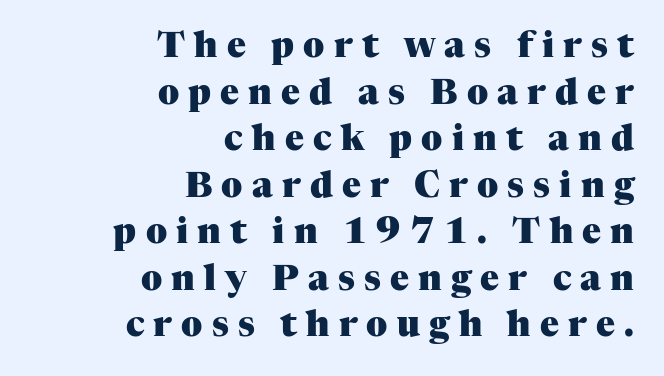
You can tell it's not italic because the verticals are truly vertical. Strong, thick strokes mark this as bold type. Unlike a clean sans, this face finishes its strokes with serifs. Looks like regular typesetting: each glyph gets only the width it needs. Honestly, there is no underline to notice here at all. Compared with typical body copy, the letter spacing here is much looser.
